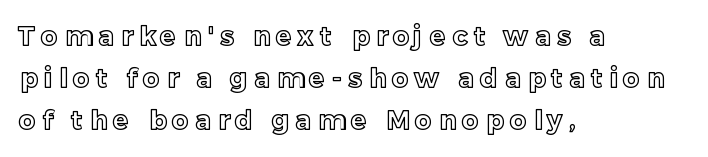
The image shows 26 px text type, upright; set left-aligned, normal line spacing (1.61x), unusually wide letter spacing (+0.25 em), not underlined.
